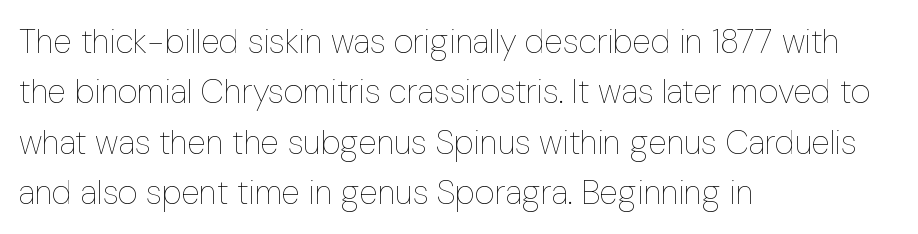
Q: Is the text bold? A: No.
Q: Is the text italic (slanted)? A: No, it is upright.
Q: Is the text underlined? A: No.
Q: How is the paragraph aligned? A: Left-aligned.
Q: Is the spacing between letters normal or unusually wide? A: Normal.
Q: Is the spacing between lines tight, normal or loose? A: Normal.
Q: Width (condensed, normal, or wide)? A: Condensed.
Q: Stroke contrast? A: Low.
Q: x-height? A: Medium.
Q: Monospaced? A: No.
